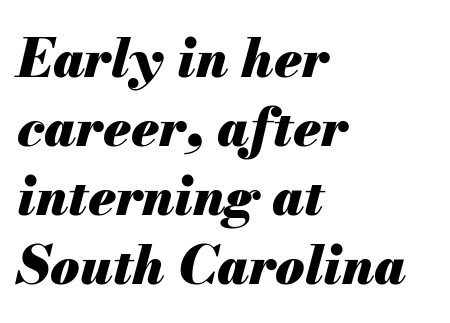
The image shows 53 px heavy type, italic (leaning right); set left-aligned, normal line spacing (1.3x), normal letter spacing, not underlined; medium stroke contrast and a small x-height.
